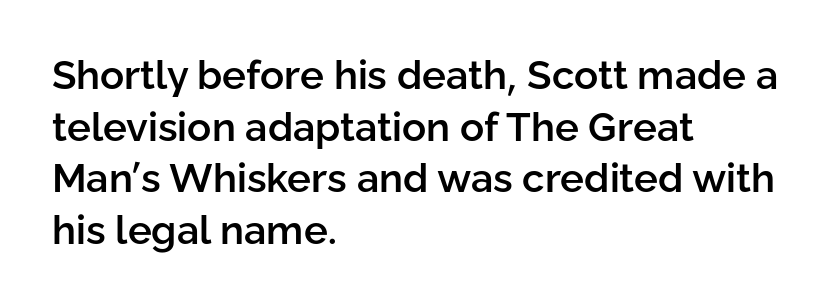
{"serif": "no", "italic": "no", "bold": "semi", "weight": "semibold", "width": "normal", "stroke_contrast": "low", "x_height": "medium", "monospaced": "no", "underline": "no", "align": "left", "line_spacing": "normal", "line_spacing_ratio": 1.29, "letter_spacing": "normal", "letter_spacing_em": 0.0, "glyph_px": 40}
